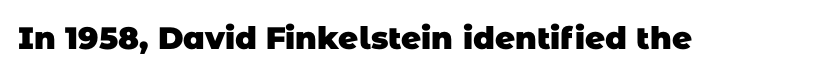
{"serif": "no", "bold": "yes", "weight": "heavy", "width": "normal", "stroke_contrast": "low", "x_height": "large", "monospaced": "no", "underline": "no", "letter_spacing": "normal", "letter_spacing_em": 0.0, "glyph_px": 31}
